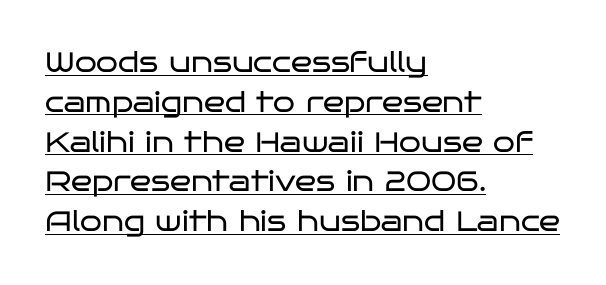
The rendering uses natural spacing where letterforms have individual widths. Tall strokes in this sample are plumb rather than angled. In terms of letterspacing, this is plain default setting. Horizontal bands of white between lines are of average thickness. A continuous stroke trails under the words, as in a hyperlink.
